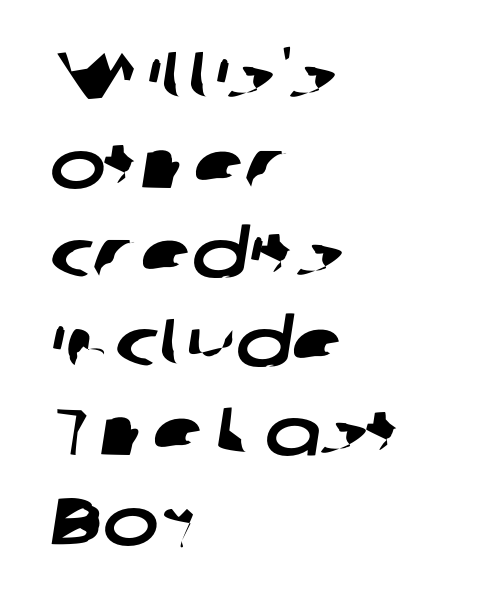
Vertically, the passage feels balanced, rows spaced as you'd expect. These lines are rendered in a variable-pitch font. The paragraph shown leans on its left margin. The strip under each line holds only bare page. Letterform terminals end flat and unadorned throughout the passage. Compared with typical body copy, the letter spacing here is the same.
